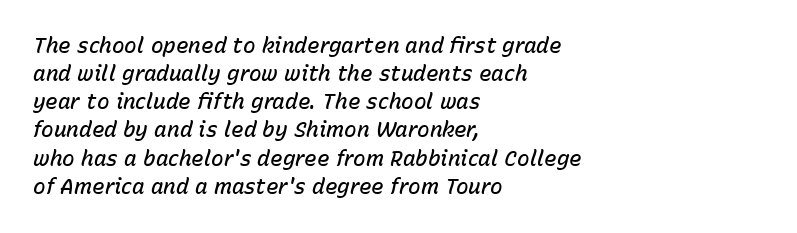
The image shows 21 px text type, italic (leaning right); set left-aligned, normal line spacing (1.34x), normal letter spacing, not underlined.
